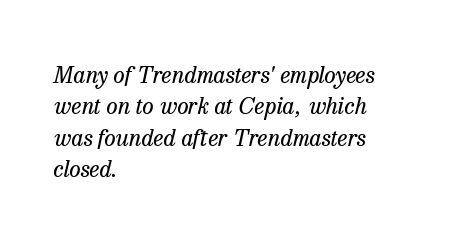
{"italic": "yes", "lean": "right", "slant_degrees": 13, "bold": "no", "underline": "no", "align": "left", "line_spacing": "normal", "line_spacing_ratio": 1.36, "letter_spacing": "normal", "letter_spacing_em": 0.0, "glyph_px": 23}
